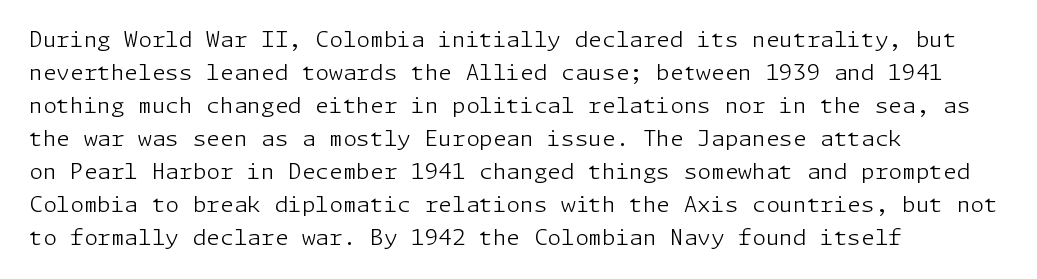
In terms of leading, this rendering sits right in the middle. Quick note: not italic, upright. Stems here are at most as thick as an everyday book face. Letter spacing: default.
